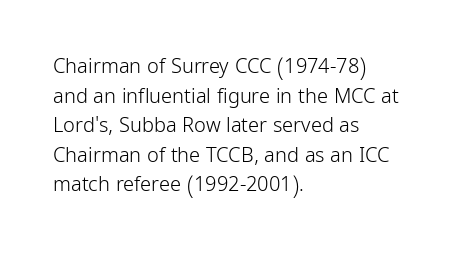
Q: Is the text bold? A: No.
Q: Is the text italic (slanted)? A: No, it is upright.
Q: Is the text underlined? A: No.
Q: How is the paragraph aligned? A: Left-aligned.
Q: Is the spacing between letters normal or unusually wide? A: Normal.
Q: Is the spacing between lines tight, normal or loose? A: Normal.
